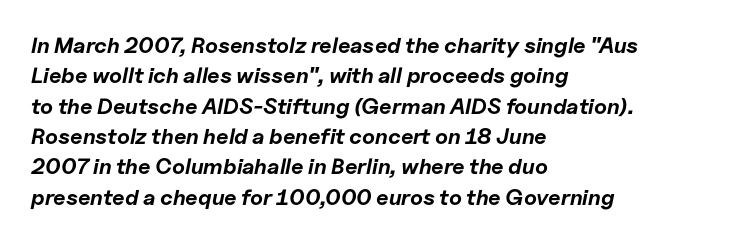
Q: Is the text bold? A: Yes.
Q: Is the text italic (slanted)? A: Yes, it leans right by about 11 degrees.
Q: Is the text underlined? A: No.
Q: How is the paragraph aligned? A: Left-aligned.
Q: Is the spacing between letters normal or unusually wide? A: Normal.
Q: Is the spacing between lines tight, normal or loose? A: Normal.
